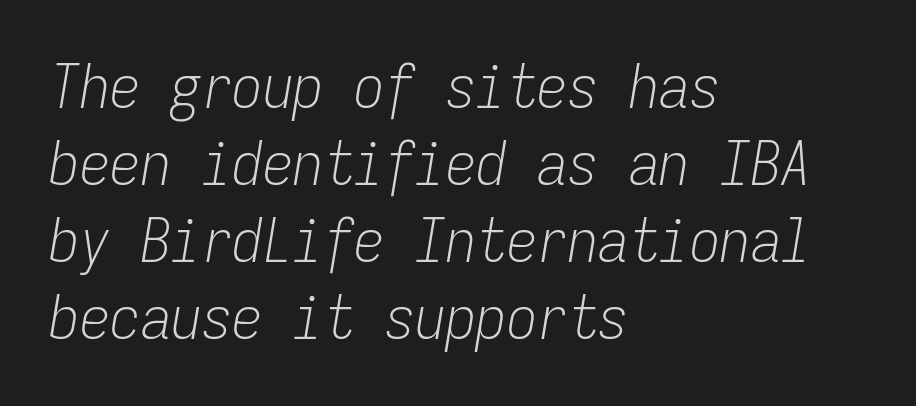
Nobody touched the tracking dial on this one. The string is rendered with underlining switched off. The paragraph shown leans on its left margin. Notice how the stems are inclined rather than vertical — that's the hallmark of italics.
